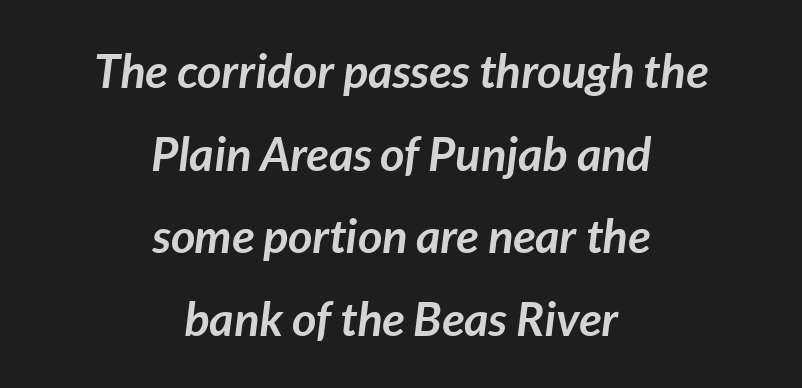
Q: Is the text bold? A: Yes.
Q: Is the text italic (slanted)? A: Yes, it leans right by about 7 degrees.
Q: Is the text underlined? A: No.
Q: How is the paragraph aligned? A: Centered.
Q: Is the spacing between letters normal or unusually wide? A: Normal.
Q: Width (condensed, normal, or wide)? A: Normal.
Q: Stroke contrast? A: Low.
Q: x-height? A: Medium.
Q: Monospaced? A: No.
